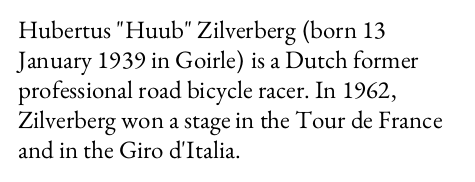
The image shows 25 px text type, upright; set left-aligned, line spacing 1.2x, normal letter spacing, not underlined.
